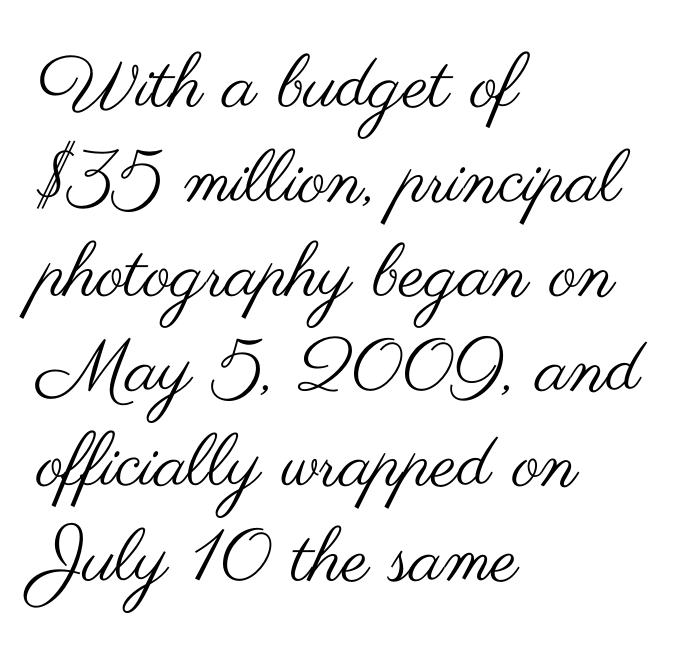
{"serif": "no", "bold": "no", "weight": "regular", "width": "wide", "stroke_contrast": "medium", "x_height": "small", "monospaced": "no", "underline": "no", "align": "left", "line_spacing": "normal", "line_spacing_ratio": 1.28, "letter_spacing": "normal", "letter_spacing_em": 0.0, "glyph_px": 74}
